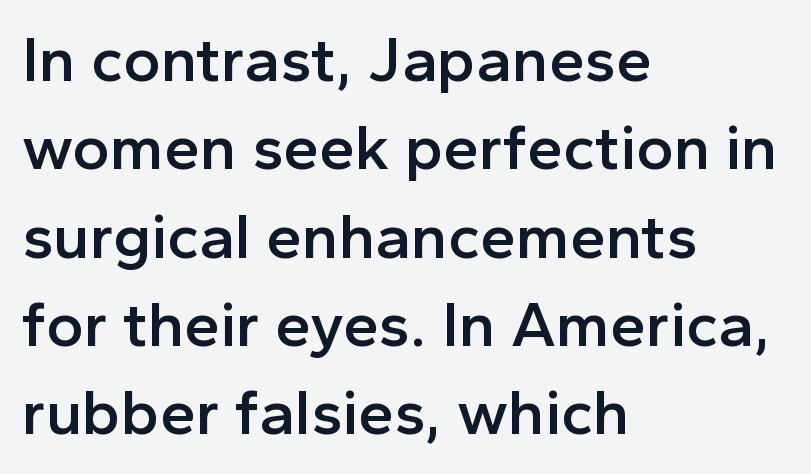
Q: Is the text bold? A: Semi-bold.
Q: Is the text italic (slanted)? A: No, it is upright.
Q: Is the typeface a serif or a sans-serif typeface? A: Sans-serif.
Q: Is the text underlined? A: No.
Q: How is the paragraph aligned? A: Left-aligned.
Q: Is the spacing between letters normal or unusually wide? A: Normal.
Q: Is the spacing between lines tight, normal or loose? A: Normal.
Q: Width (condensed, normal, or wide)? A: Normal.
Q: x-height? A: Medium.
Q: Monospaced? A: No.
